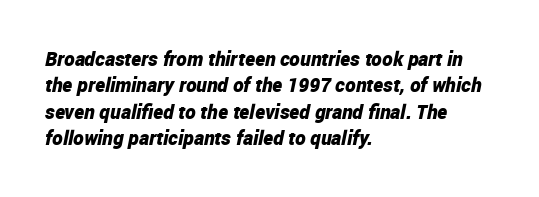
Q: Is the text bold? A: Yes.
Q: Is the text italic (slanted)? A: Yes, it leans right by about 12 degrees.
Q: Is the text underlined? A: No.
Q: How is the paragraph aligned? A: Left-aligned.
Q: Is the spacing between letters normal or unusually wide? A: Normal.
Q: Is the spacing between lines tight, normal or loose? A: Normal.
